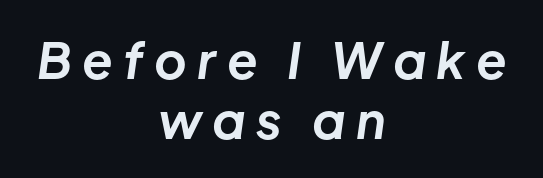
The image shows 50 px bold type, italic (leaning right); set centered, line spacing 1.2x, unusually wide letter spacing (+0.21 em), not underlined; low stroke contrast and a medium x-height.
